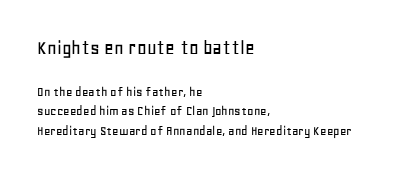
{"italic": "no", "underline": "no", "align": "left", "line_spacing": "normal", "line_spacing_ratio": 1.42, "letter_spacing": "normal", "letter_spacing_em": 0.0, "larger_block": "first", "size_ratio": 1.5, "glyph_px": 21}
